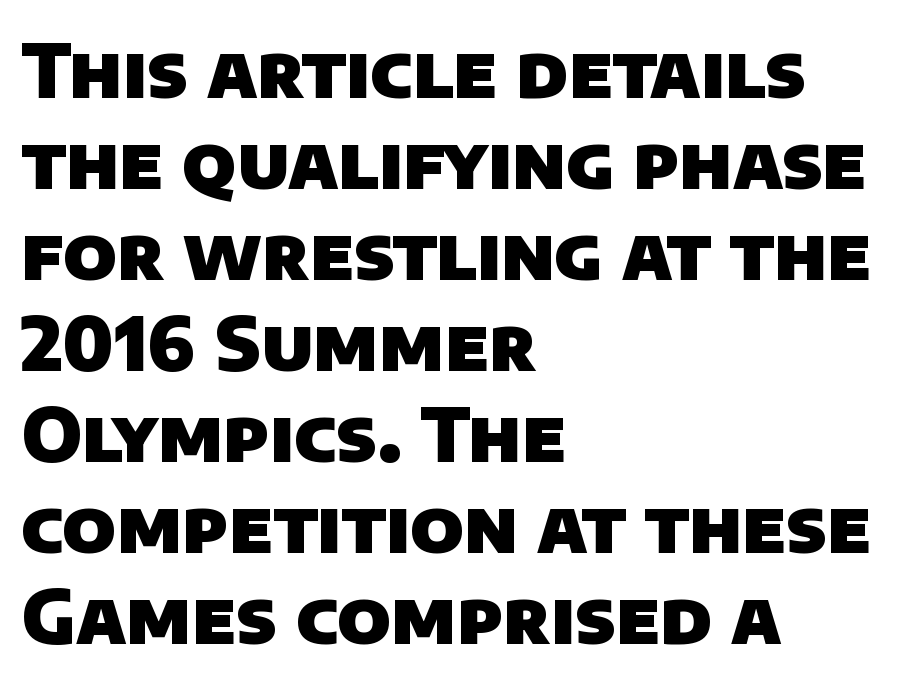
Set as a true bold cut, around the 700 mark. Here the designer chose a conventional face with non-uniform glyph widths. The passage shown is not underscored anywhere. The text was rendered using a sans face with plain stroke endings.
